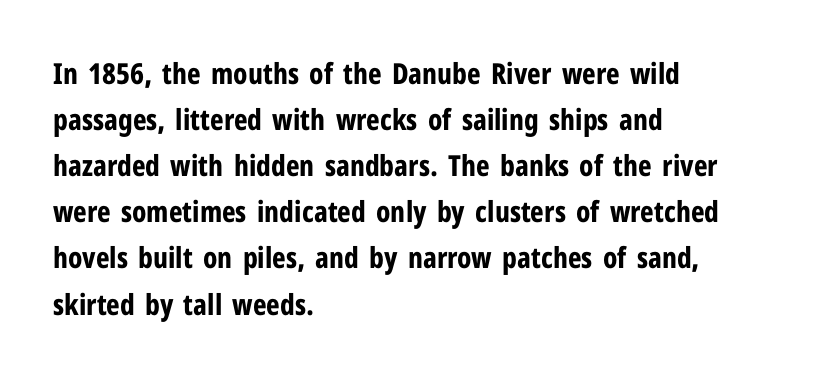
These lines stack with their left ends in a neat column. The font is running at its bold setting. Regular leading. The strip under each line holds only bare page. The rendering uses natural spacing where letterforms have individual widths.
